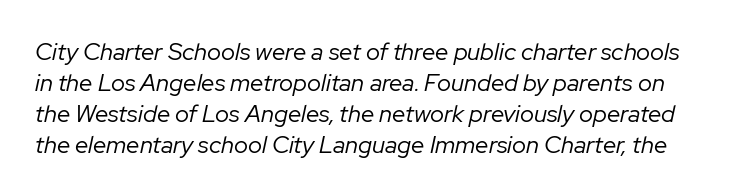
Q: Is the text bold? A: No.
Q: Is the text italic (slanted)? A: Yes, it leans right by about 12 degrees.
Q: Is the text underlined? A: No.
Q: Is the spacing between letters normal or unusually wide? A: Normal.
Q: Is the spacing between lines tight, normal or loose? A: Normal.
